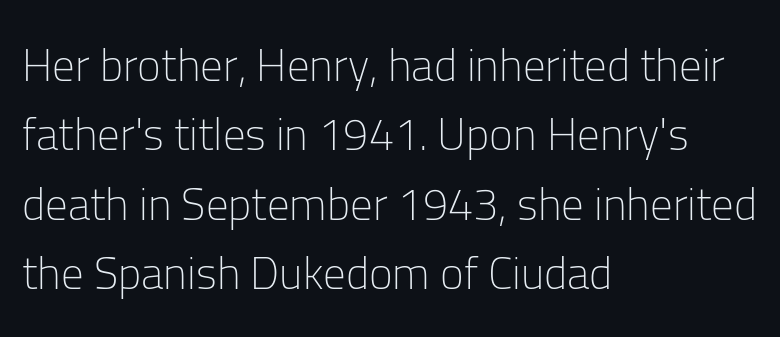
{"serif": "no", "italic": "no", "bold": "no", "weight": "light", "width": "normal", "stroke_contrast": "low", "x_height": "medium", "monospaced": "no", "underline": "no", "align": "left", "line_spacing": "normal", "line_spacing_ratio": 1.54, "letter_spacing": "normal", "letter_spacing_em": 0.0, "glyph_px": 45}
